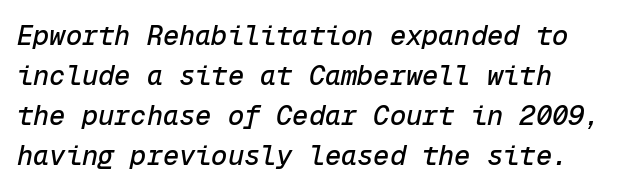
Q: Is the text italic (slanted)? A: Yes, it leans right by about 12 degrees.
Q: Is the text underlined? A: No.
Q: Is the spacing between letters normal or unusually wide? A: Normal.
Q: Is the spacing between lines tight, normal or loose? A: Normal.
